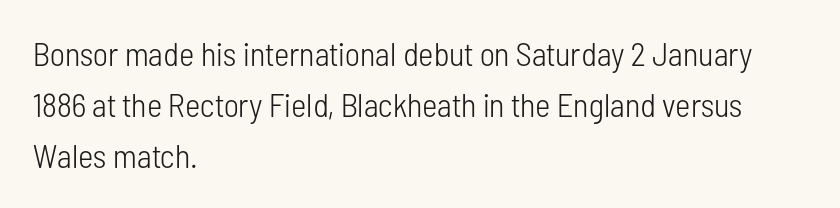
Q: Is the text bold? A: No.
Q: Is the text italic (slanted)? A: No, it is upright.
Q: Is the typeface a serif or a sans-serif typeface? A: Sans-serif.
Q: Is the text underlined? A: No.
Q: How is the paragraph aligned? A: Left-aligned.
Q: Is the spacing between letters normal or unusually wide? A: Normal.
Q: Is the spacing between lines tight, normal or loose? A: Normal.
Q: Width (condensed, normal, or wide)? A: Condensed.
Q: Stroke contrast? A: Low.
Q: x-height? A: Medium.
Q: Monospaced? A: No.
